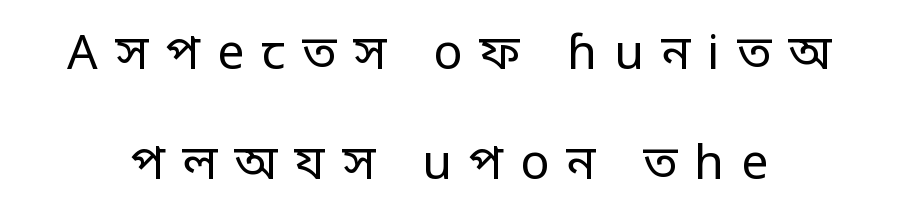
These lines are rendered in a variable-pitch font. Short note: letters widely spaced. Type without underlining. Is there any slant? The stems are plumb. This sample uses a sans-serif face. Is the stroke heavy? The answer is a plain regular-or-lighter.
